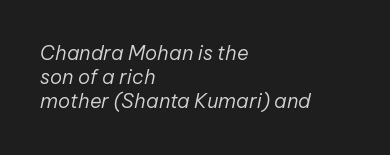
Compared with ordinary roman type, these characters are visibly tilted. This is not heavy type; no bold has been used. Horizontally, the lines are justified to the leading edge only. The passage shown is not underscored anywhere. Is the letter spacing exaggerated? No — it looks like the ordinary default.
